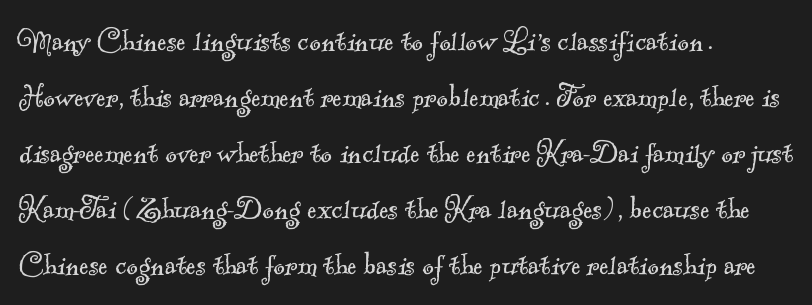
The image shows 35 px light serif type; set left-aligned, normal line spacing (1.6x), normal letter spacing, not underlined; a small x-height.
